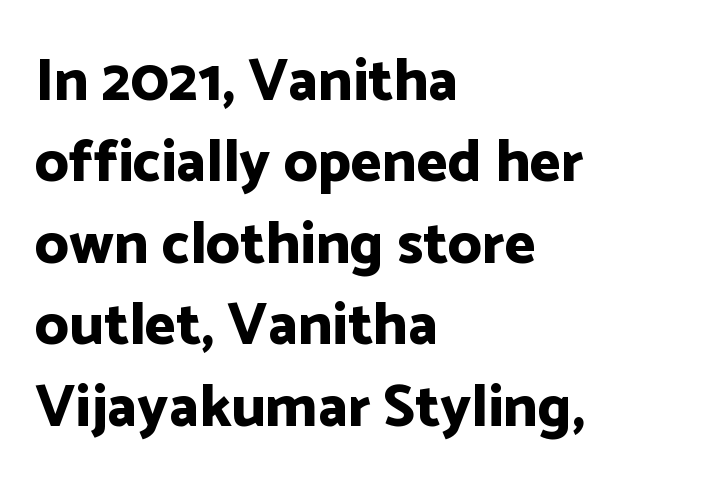
Q: Is the text bold? A: Yes.
Q: Is the text italic (slanted)? A: No, it is upright.
Q: Is the typeface a serif or a sans-serif typeface? A: Sans-serif.
Q: Is the text underlined? A: No.
Q: How is the paragraph aligned? A: Left-aligned.
Q: Is the spacing between letters normal or unusually wide? A: Normal.
Q: Is the spacing between lines tight, normal or loose? A: Normal.
Q: Width (condensed, normal, or wide)? A: Normal.
Q: Stroke contrast? A: Low.
Q: x-height? A: Medium.
Q: Monospaced? A: No.
